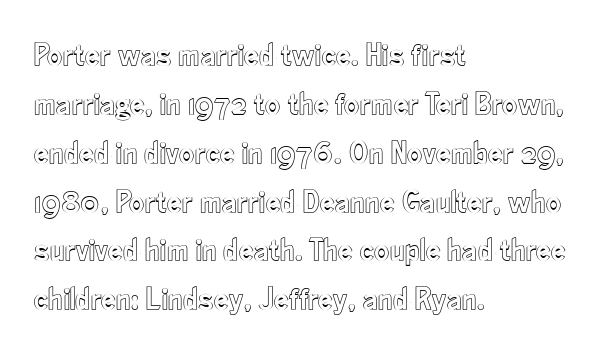
Q: Is the text italic (slanted)? A: No, it is upright.
Q: Is the text underlined? A: No.
Q: How is the paragraph aligned? A: Left-aligned.
Q: Is the spacing between letters normal or unusually wide? A: Normal.
Q: Is the spacing between lines tight, normal or loose? A: Normal.
Q: Width (condensed, normal, or wide)? A: Condensed.
Q: x-height? A: Small.
Q: Monospaced? A: No.
